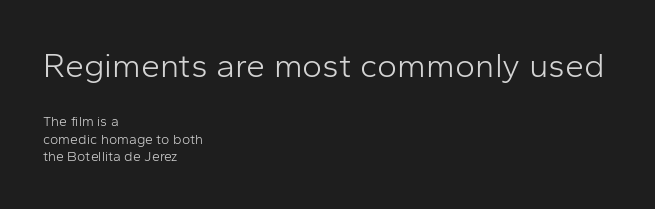
{"serif": "no", "italic": "no", "bold": "no", "weight": "light", "width": "normal", "stroke_contrast": "low", "x_height": "medium", "monospaced": "no", "underline": "no", "align": "left", "line_spacing_ratio": 1.24, "letter_spacing": "normal", "letter_spacing_em": 0.0, "larger_block": "first", "size_ratio": 2.43, "glyph_px": 34}
